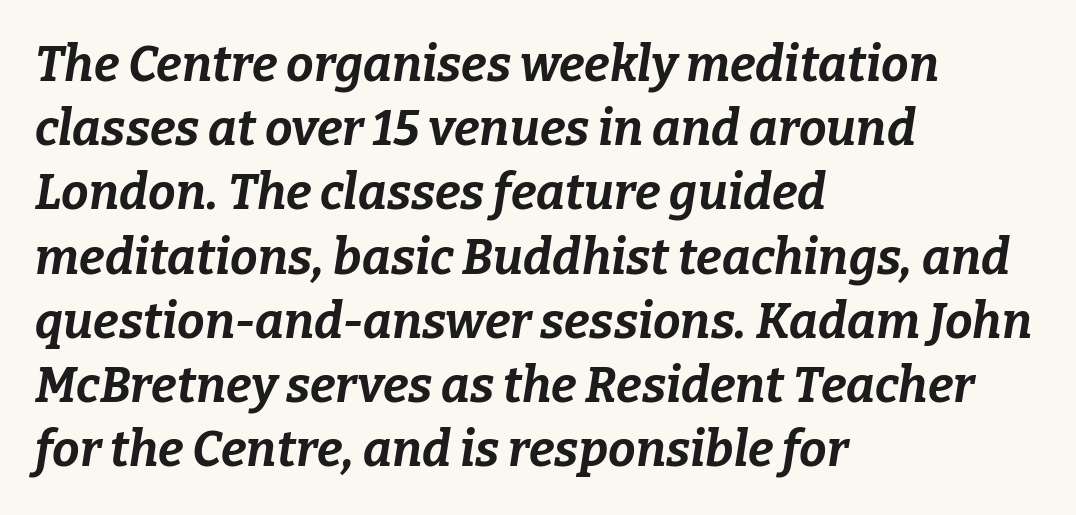
The image shows 49 px bold type, italic (leaning right); set left-aligned, normal line spacing (1.31x), normal letter spacing, not underlined; low stroke contrast and a medium x-height.
